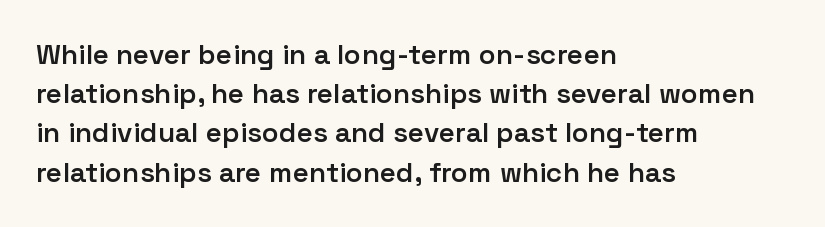
{"serif": "no", "italic": "no", "bold": "semi", "weight": "semibold", "width": "normal", "stroke_contrast": "low", "x_height": "medium", "monospaced": "no", "underline": "no", "align": "left", "line_spacing": "normal", "line_spacing_ratio": 1.4, "letter_spacing": "normal", "letter_spacing_em": 0.0, "glyph_px": 28}
